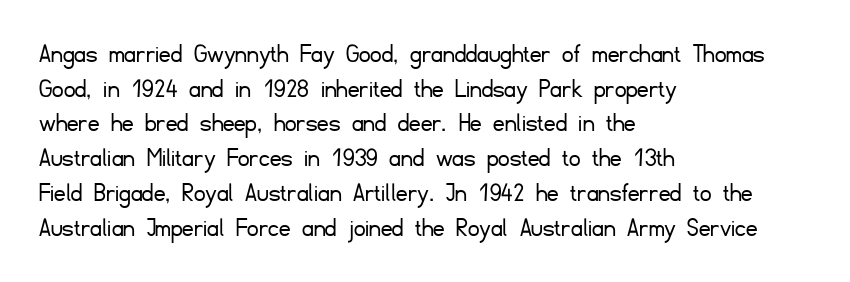
{"serif": "no", "italic": "no", "bold": "no", "weight": "light", "width": "normal", "stroke_contrast": "low", "x_height": "small", "monospaced": "no", "underline": "no", "align": "left", "line_spacing_ratio": 1.24, "letter_spacing": "normal", "letter_spacing_em": 0.0, "glyph_px": 28}
